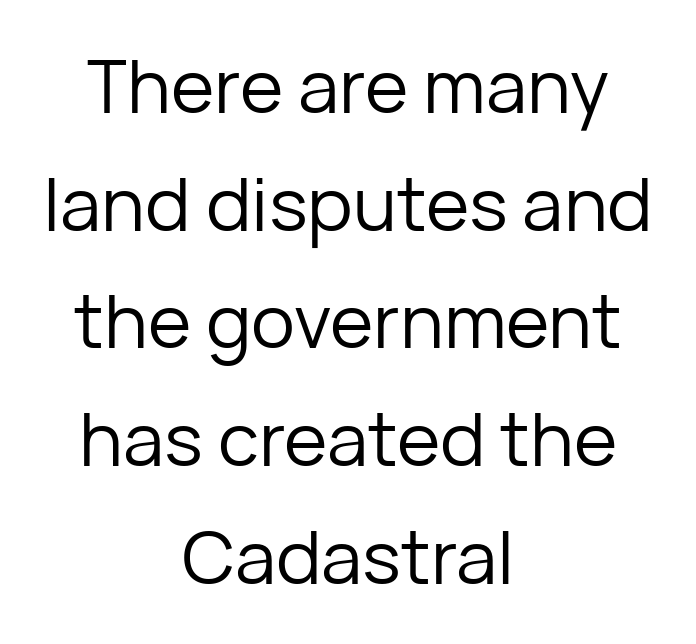
Q: Is the text bold? A: No.
Q: Is the text italic (slanted)? A: No, it is upright.
Q: Is the typeface a serif or a sans-serif typeface? A: Sans-serif.
Q: Is the text underlined? A: No.
Q: How is the paragraph aligned? A: Centered.
Q: Is the spacing between letters normal or unusually wide? A: Normal.
Q: Is the spacing between lines tight, normal or loose? A: Normal.
Q: Width (condensed, normal, or wide)? A: Normal.
Q: Stroke contrast? A: Low.
Q: x-height? A: Medium.
Q: Monospaced? A: No.
